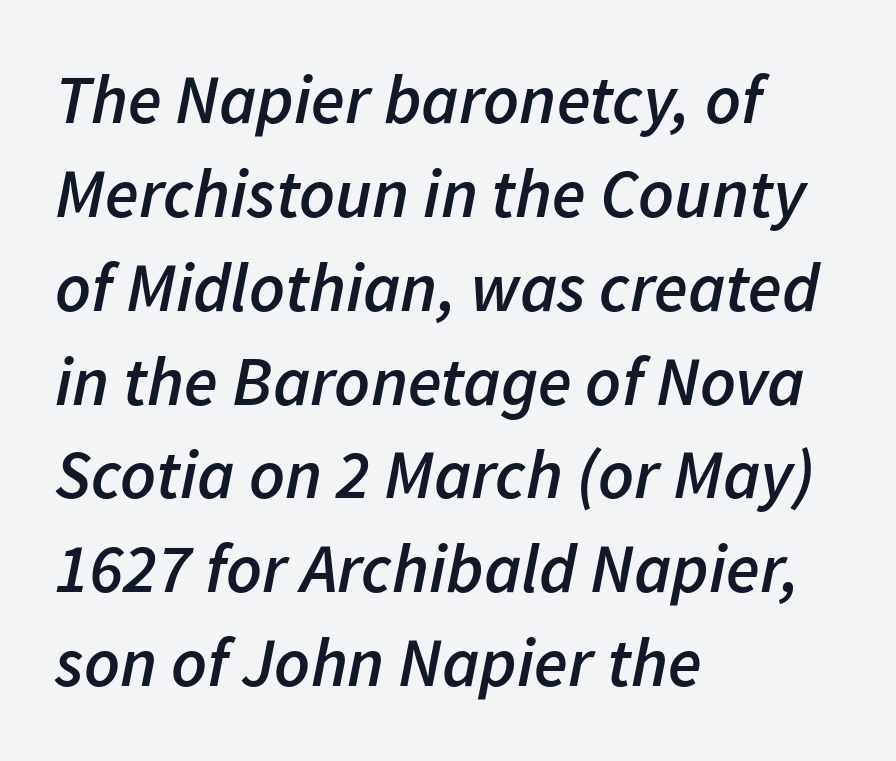
The image shows 69 px semibold type, italic (leaning right); set left-aligned, normal line spacing (1.36x), normal letter spacing, not underlined; low stroke contrast and a medium x-height.
